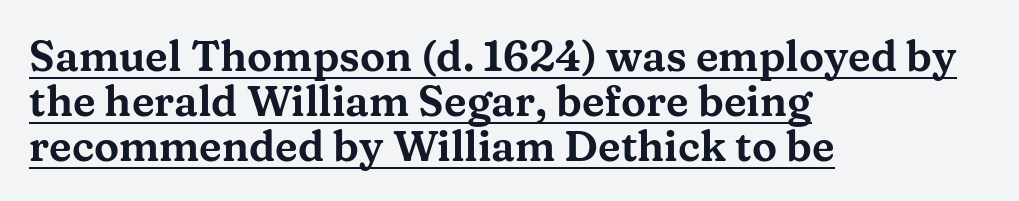
{"serif": "yes", "italic": "no", "width": "wide", "stroke_contrast": "medium", "x_height": "medium", "monospaced": "no", "underline": "yes", "align": "left", "line_spacing": "tight", "line_spacing_ratio": 1.07, "letter_spacing": "normal", "letter_spacing_em": 0.0, "glyph_px": 42}
